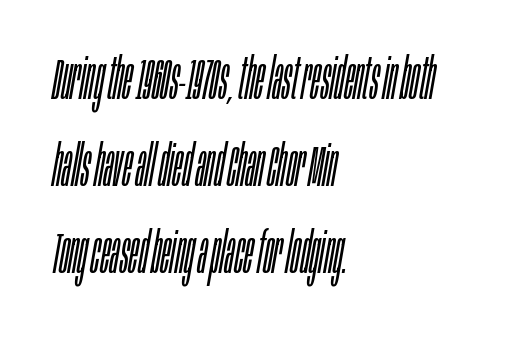
{"italic": "yes", "lean": "right", "slant_degrees": 10, "bold": "no", "weight": "light", "width": "condensed", "stroke_contrast": "low", "x_height": "large", "monospaced": "no", "underline": "no", "align": "left", "line_spacing": "normal", "line_spacing_ratio": 1.53, "letter_spacing": "normal", "letter_spacing_em": 0.0, "glyph_px": 57}
